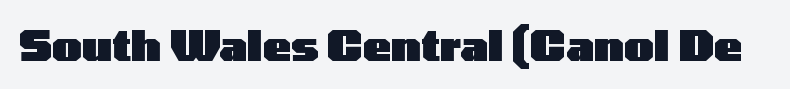
The image shows 42 px heavy, wide sans-serif type, upright; set normal letter spacing, not underlined; low stroke contrast and a medium x-height.
